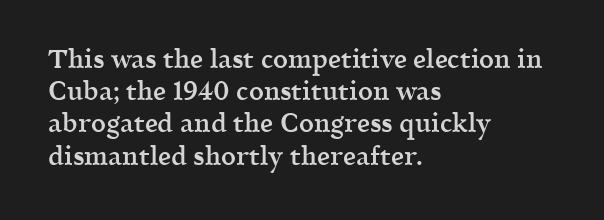
The image shows 26 px text type, upright; set left-aligned, line spacing 1.24x, normal letter spacing, not underlined.
